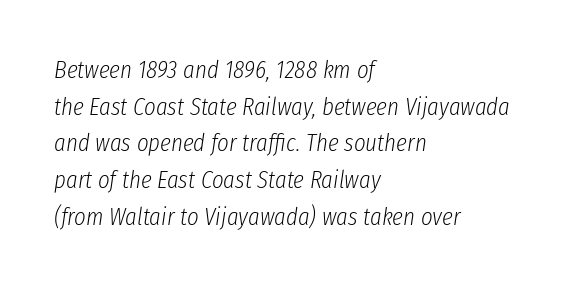
Q: Is the text bold? A: No.
Q: Is the text italic (slanted)? A: Yes, it leans right by about 8 degrees.
Q: Is the text underlined? A: No.
Q: How is the paragraph aligned? A: Left-aligned.
Q: Is the spacing between letters normal or unusually wide? A: Normal.
Q: Is the spacing between lines tight, normal or loose? A: Normal.
